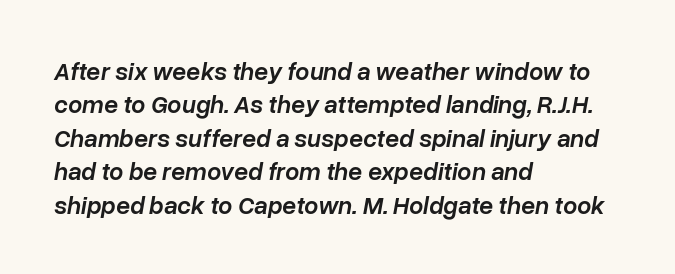
Q: Is the text bold? A: Semi-bold.
Q: Is the text italic (slanted)? A: Yes, it leans right by about 10 degrees.
Q: Is the text underlined? A: No.
Q: How is the paragraph aligned? A: Left-aligned.
Q: Is the spacing between letters normal or unusually wide? A: Normal.
Q: Is the spacing between lines tight, normal or loose? A: Normal.
